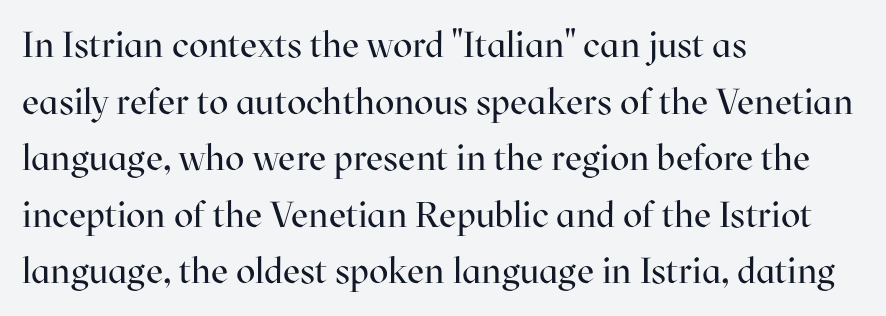
Q: Is the text bold? A: No.
Q: Is the text italic (slanted)? A: No, it is upright.
Q: Is the typeface a serif or a sans-serif typeface? A: Serif.
Q: Is the text underlined? A: No.
Q: How is the paragraph aligned? A: Left-aligned.
Q: Is the spacing between letters normal or unusually wide? A: Normal.
Q: Is the spacing between lines tight, normal or loose? A: Normal.
Q: Width (condensed, normal, or wide)? A: Normal.
Q: Stroke contrast? A: High.
Q: x-height? A: Medium.
Q: Monospaced? A: No.
